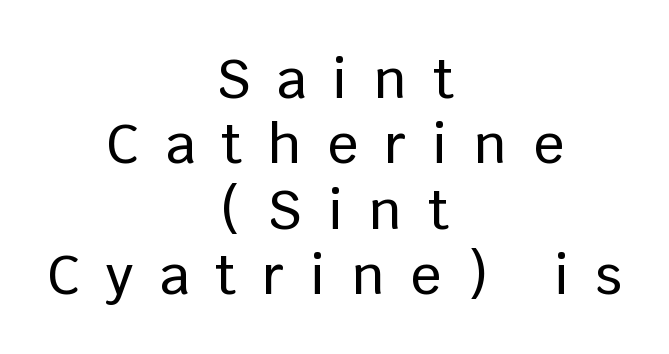
The image shows 54 px sans-serif type, upright; set centered, line spacing 1.21x, unusually wide letter spacing (+0.48 em), not underlined; low stroke contrast and a large x-height.
